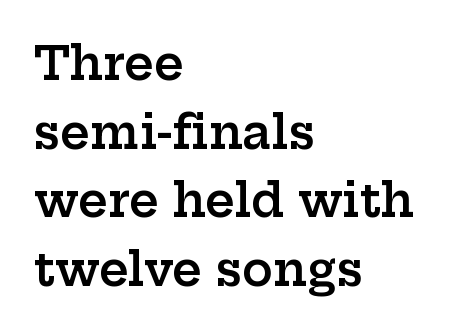
Q: Is the text bold? A: Semi-bold.
Q: Is the text italic (slanted)? A: No, it is upright.
Q: Is the typeface a serif or a sans-serif typeface? A: Serif.
Q: Is the text underlined? A: No.
Q: How is the paragraph aligned? A: Left-aligned.
Q: Is the spacing between letters normal or unusually wide? A: Normal.
Q: Is the spacing between lines tight, normal or loose? A: Normal.
Q: Width (condensed, normal, or wide)? A: Wide.
Q: Stroke contrast? A: Low.
Q: x-height? A: Medium.
Q: Monospaced? A: No.
